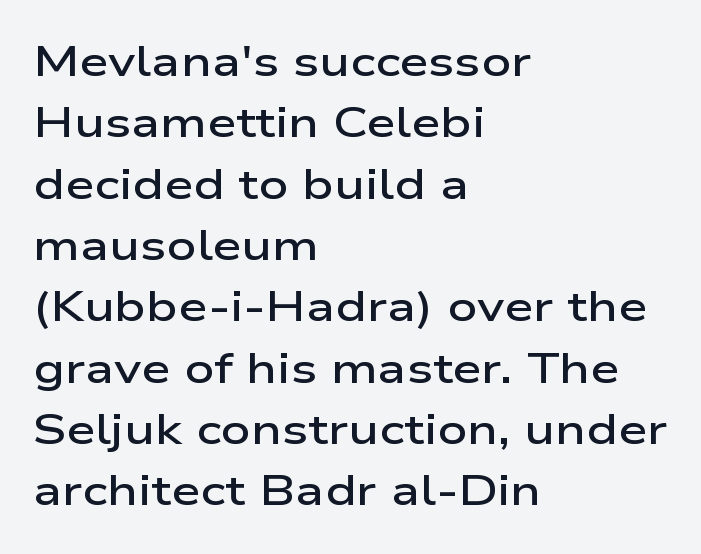
{"serif": "no", "italic": "no", "bold": "semi", "weight": "semibold", "width": "wide", "stroke_contrast": "low", "x_height": "medium", "monospaced": "no", "underline": "no", "align": "left", "line_spacing": "normal", "line_spacing_ratio": 1.46, "letter_spacing": "normal", "letter_spacing_em": 0.0, "glyph_px": 42}
